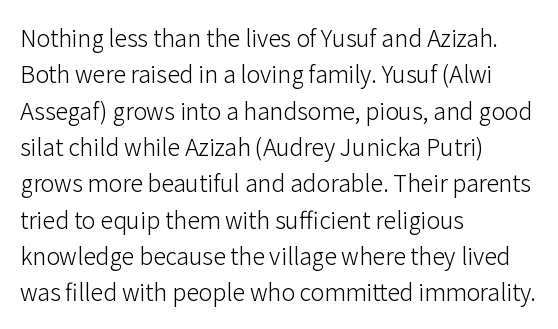
Q: Is the text bold? A: No.
Q: Is the text italic (slanted)? A: No, it is upright.
Q: Is the text underlined? A: No.
Q: How is the paragraph aligned? A: Left-aligned.
Q: Is the spacing between letters normal or unusually wide? A: Normal.
Q: Is the spacing between lines tight, normal or loose? A: Normal.
